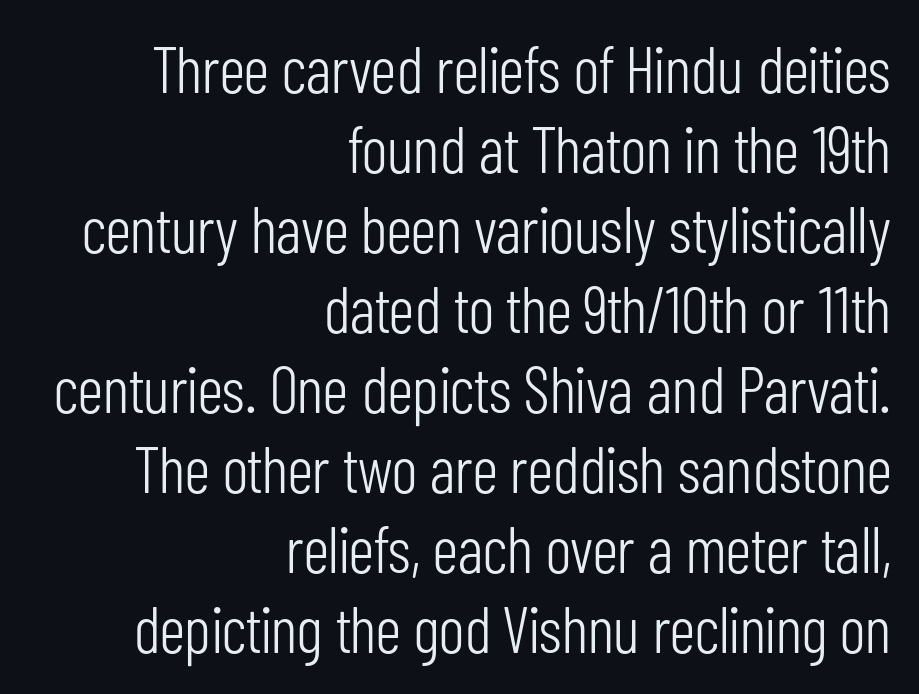
Unlike italic type, these characters show no tilt at all. Every row of glyphs terminates at an identical x-position on the right. Spacing between characters is what you'd get straight out of the box. Words float on clear page, feet unadorned.
